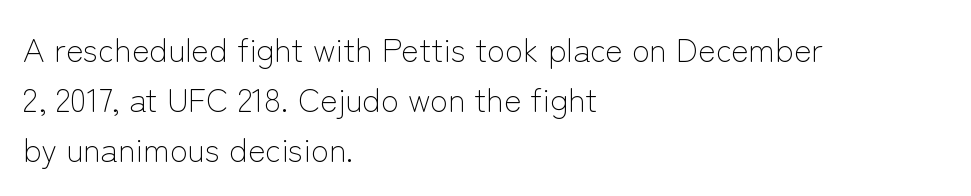
The image shows 33 px light sans-serif type, upright; set left-aligned, normal line spacing (1.52x), normal letter spacing, not underlined; low stroke contrast and a medium x-height.
